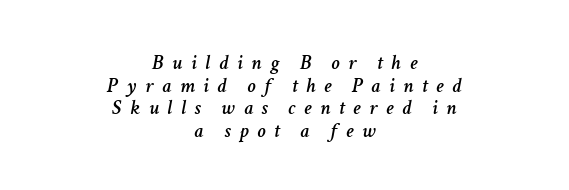
The image shows 21 px text type, italic (leaning right); set centered, tight line spacing (1.08x), unusually wide letter spacing (+0.41 em), not underlined.
